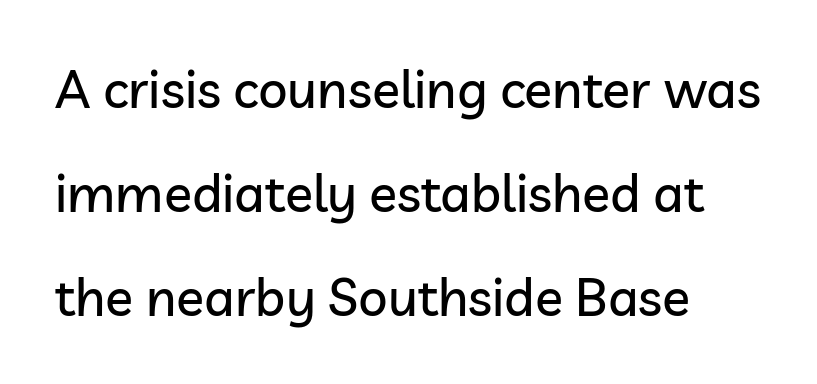
{"serif": "no", "italic": "no", "width": "normal", "stroke_contrast": "low", "x_height": "medium", "monospaced": "no", "underline": "no", "align": "left", "line_spacing": "loose", "line_spacing_ratio": 2.0, "letter_spacing": "normal", "letter_spacing_em": 0.0, "glyph_px": 52}
